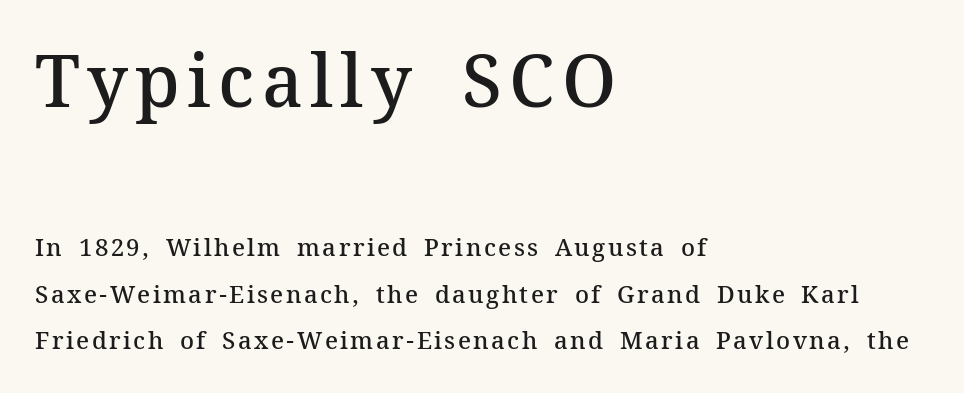
{"serif": "yes", "italic": "no", "bold": "semi", "weight": "semibold", "width": "normal", "stroke_contrast": "medium", "x_height": "medium", "monospaced": "no", "underline": "no", "align": "left", "line_spacing": "loose", "line_spacing_ratio": 1.94, "larger_block": "first", "size_ratio": 3.0, "glyph_px": 72}
